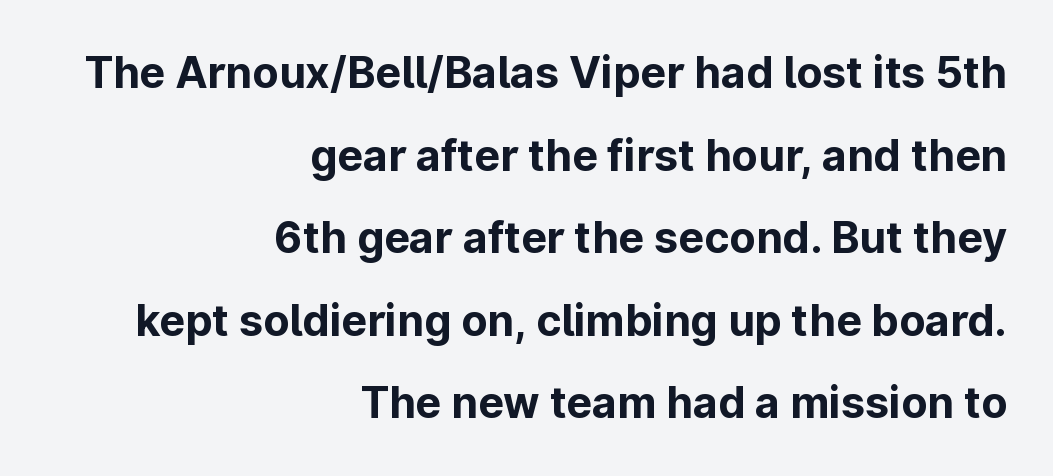
Compared with typical paragraphs, the rows here are farther apart. Set as a true bold cut, around the 700 mark. Tracking value appears to be zero — textbook default spacing. The typography opts for an upright posture over an oblique one. Right-aligned paragraph, ragged on the left. The baseline area is clear.
